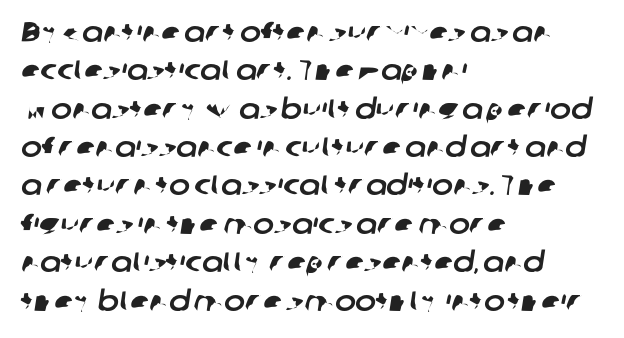
The passage shown is typed in a proportional face where columns would drift. Normally led — the rows are evenly, conventionally spaced. Is the block centered? No — it sits flush against the left margin. This rendering employs a face without finishing strokes, i.e., a sans-serif.
